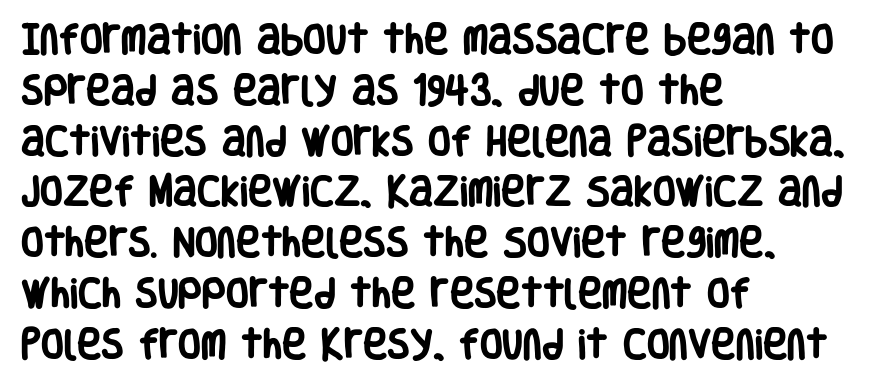
Weight: bold. The block of text has a typical density, with ordinary space between rows. The axis of the letterforms is exactly vertical. The baseline area is clear. The face used here is proportionally spaced, like ordinary book or web type.
